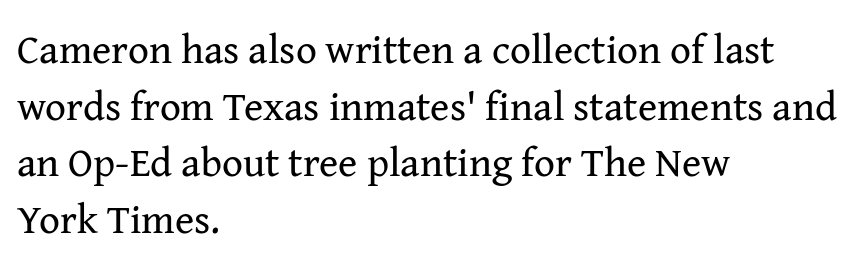
Q: Is the text bold? A: No.
Q: Is the text italic (slanted)? A: No, it is upright.
Q: Is the typeface a serif or a sans-serif typeface? A: Serif.
Q: Is the text underlined? A: No.
Q: How is the paragraph aligned? A: Left-aligned.
Q: Is the spacing between letters normal or unusually wide? A: Normal.
Q: Is the spacing between lines tight, normal or loose? A: Normal.
Q: Width (condensed, normal, or wide)? A: Normal.
Q: Stroke contrast? A: Medium.
Q: x-height? A: Medium.
Q: Monospaced? A: No.
